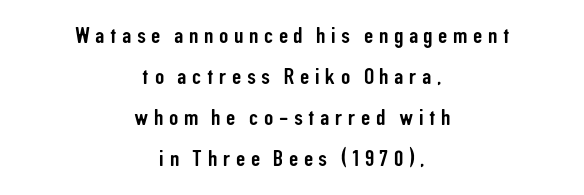
Q: Is the text italic (slanted)? A: No, it is upright.
Q: Is the text underlined? A: No.
Q: How is the paragraph aligned? A: Centered.
Q: Is the spacing between letters normal or unusually wide? A: Unusually wide.
